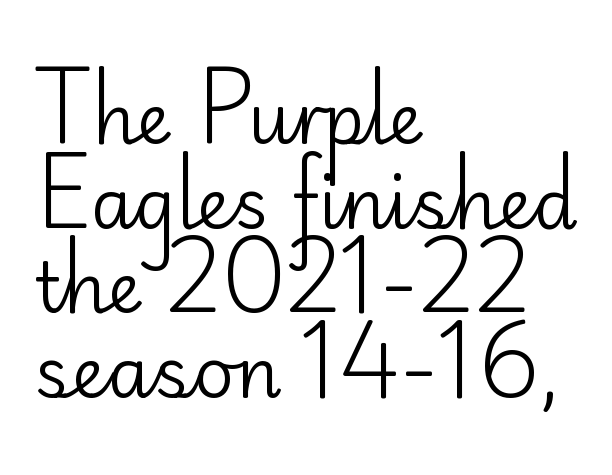
{"serif": "no", "italic": "no", "bold": "no", "weight": "regular", "width": "normal", "stroke_contrast": "low", "x_height": "small", "monospaced": "no", "underline": "no", "align": "left", "line_spacing_ratio": 1.21, "letter_spacing": "normal", "letter_spacing_em": 0.0, "glyph_px": 70}
